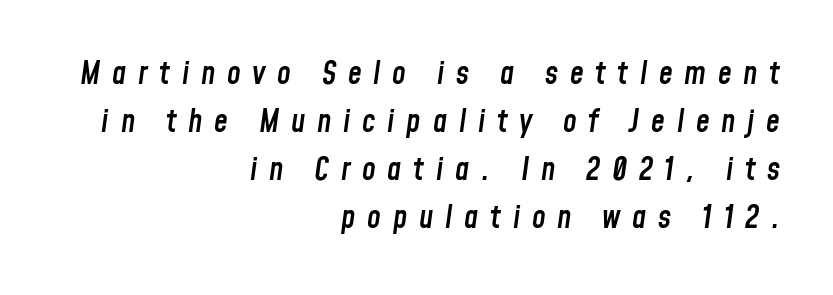
The image shows 31 px semibold, condensed type, italic (leaning right); set right-aligned, normal line spacing (1.55x), unusually wide letter spacing (+0.38 em), not underlined; low stroke contrast and a medium x-height.
